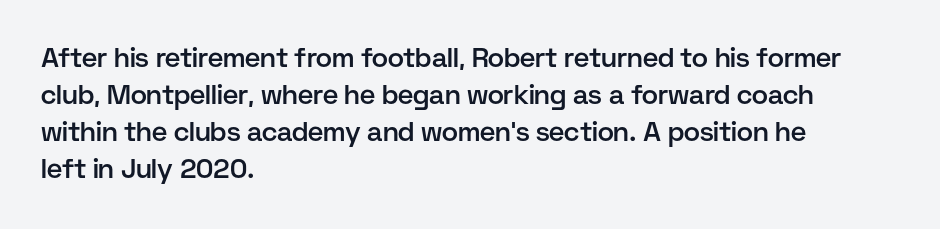
{"italic": "no", "bold": "semi", "underline": "no", "align": "left", "line_spacing": "normal", "line_spacing_ratio": 1.37, "letter_spacing": "normal", "letter_spacing_em": 0.0, "glyph_px": 27}
